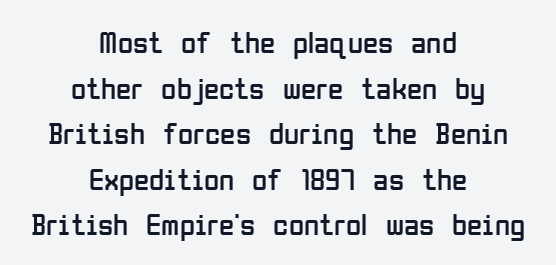
The image shows 31 px regular-weight, condensed sans-serif type, upright; set centered, normal line spacing (1.47x), normal letter spacing, not underlined; low stroke contrast and a medium x-height.
